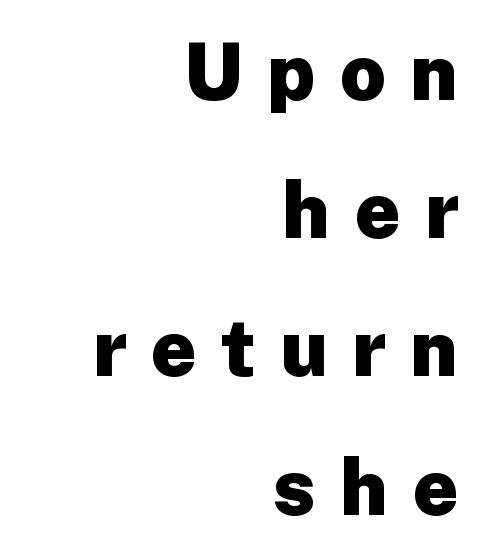
The image shows 79 px heavy sans-serif type, upright; set right-aligned, line spacing 1.75x, unusually wide letter spacing (+0.31 em), not underlined; low stroke contrast and a medium x-height.
